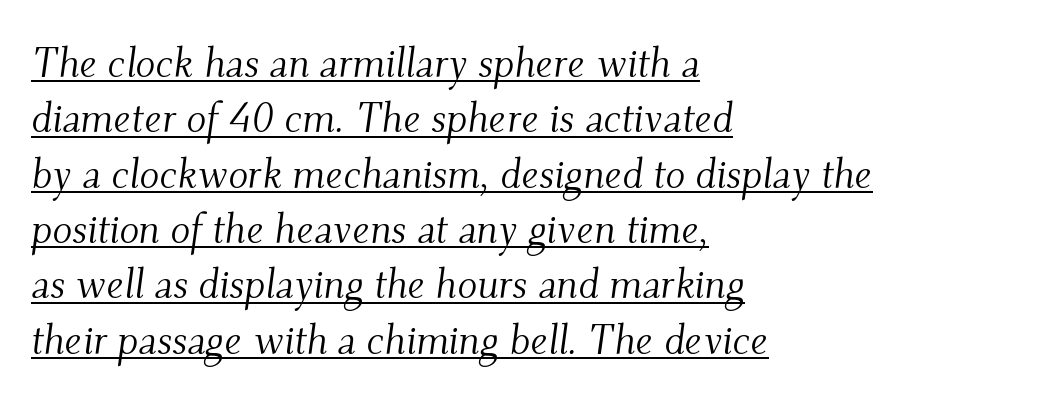
Is this a sans? No — the strokes have serifs. A quiet, ordinary-to-light weight characterises the typeface. Is the letter spacing exaggerated? No — it looks like the ordinary default. When letters slant like this, we call the style italic.
